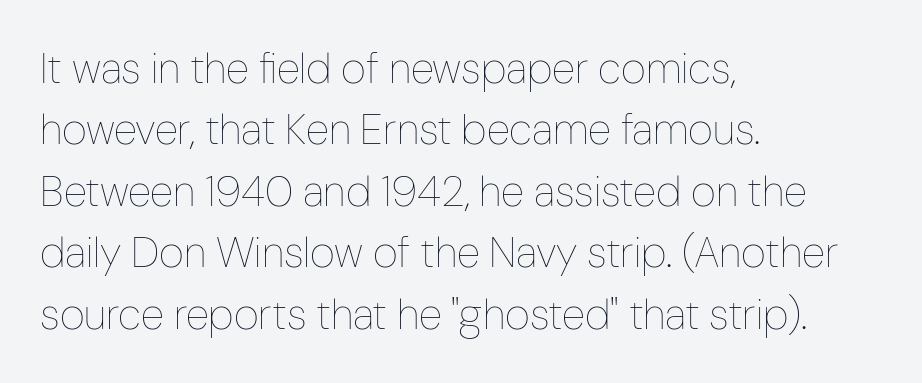
{"italic": "no", "bold": "no", "weight": "thin", "width": "condensed", "stroke_contrast": "low", "x_height": "medium", "monospaced": "no", "underline": "no", "align": "left", "line_spacing": "normal", "line_spacing_ratio": 1.43, "letter_spacing": "normal", "letter_spacing_em": 0.0, "glyph_px": 43}
